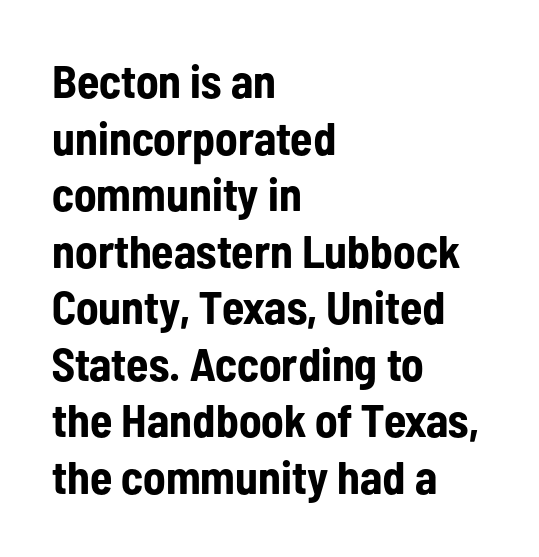
Q: Is the text bold? A: Yes.
Q: Is the text italic (slanted)? A: No, it is upright.
Q: Is the typeface a serif or a sans-serif typeface? A: Sans-serif.
Q: Is the text underlined? A: No.
Q: How is the paragraph aligned? A: Left-aligned.
Q: Is the spacing between letters normal or unusually wide? A: Normal.
Q: Width (condensed, normal, or wide)? A: Condensed.
Q: Stroke contrast? A: Low.
Q: x-height? A: Medium.
Q: Monospaced? A: No.
